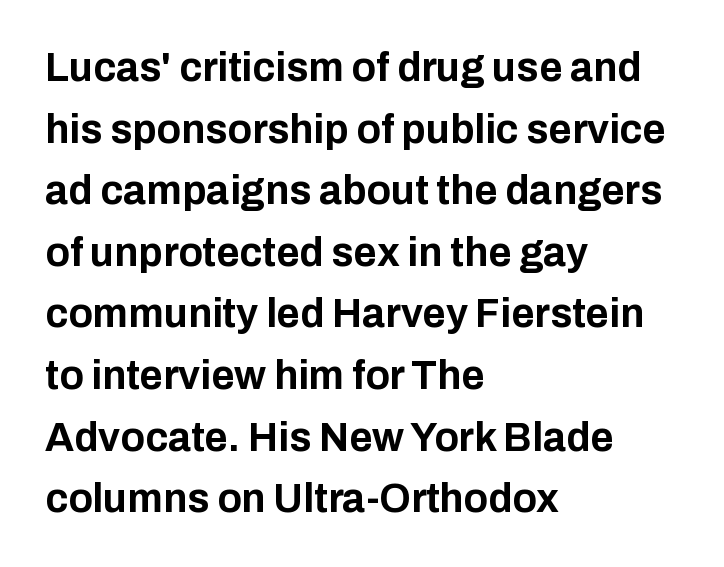
Q: Is the text bold? A: Yes.
Q: Is the text italic (slanted)? A: No, it is upright.
Q: Is the typeface a serif or a sans-serif typeface? A: Sans-serif.
Q: Is the text underlined? A: No.
Q: How is the paragraph aligned? A: Left-aligned.
Q: Is the spacing between letters normal or unusually wide? A: Normal.
Q: Is the spacing between lines tight, normal or loose? A: Normal.
Q: Width (condensed, normal, or wide)? A: Normal.
Q: Stroke contrast? A: Low.
Q: x-height? A: Medium.
Q: Monospaced? A: No.
